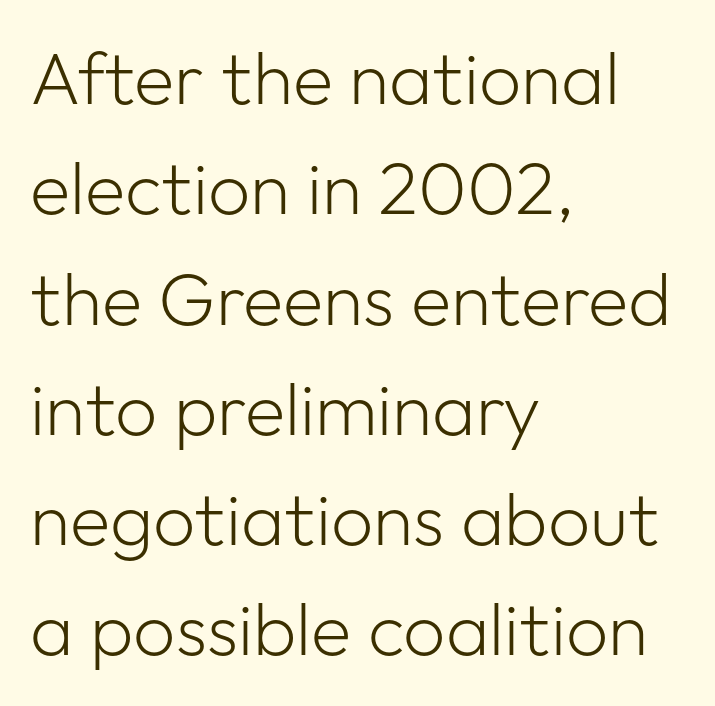
Q: Is the text bold? A: No.
Q: Is the text italic (slanted)? A: No, it is upright.
Q: Is the typeface a serif or a sans-serif typeface? A: Sans-serif.
Q: Is the text underlined? A: No.
Q: How is the paragraph aligned? A: Left-aligned.
Q: Is the spacing between letters normal or unusually wide? A: Normal.
Q: Is the spacing between lines tight, normal or loose? A: Normal.
Q: Width (condensed, normal, or wide)? A: Normal.
Q: Stroke contrast? A: Low.
Q: x-height? A: Medium.
Q: Monospaced? A: No.
